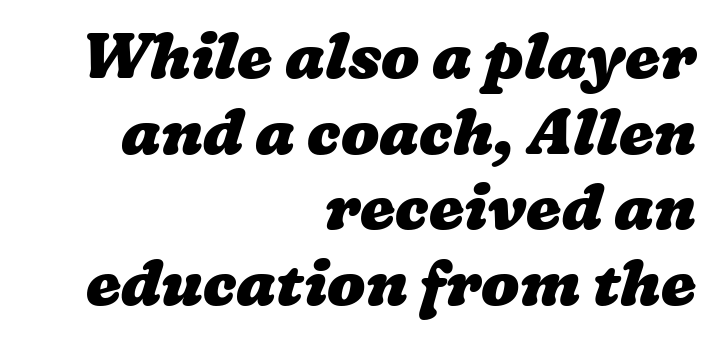
What stands out about the letter spacing? Nothing — it is the standard amount. Character widths vary here, with narrow letters taking less room than wide ones. Visually the block forms a straight wall on the right and a jagged coastline on the left. Weight check: bold — yes, fully.
